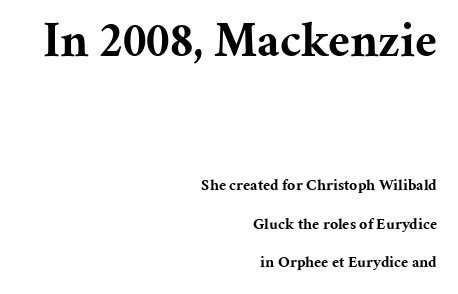
This sample has the flowing, uneven cadence of proportional lettering. The font's upright variant was chosen for this text. The first block has been scaled up relative to the second. Compared with a flush-left layout, this one pins lines to the opposite, right side. The letters sit at their default tracking, neither squeezed nor spread. Pretty heavy lettering here — definitely bold.
